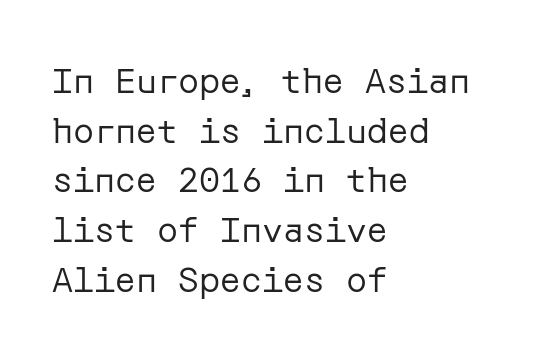
Q: Is the text bold? A: No.
Q: Is the text italic (slanted)? A: No, it is upright.
Q: Is the typeface a serif or a sans-serif typeface? A: Sans-serif.
Q: Is the text underlined? A: No.
Q: How is the paragraph aligned? A: Left-aligned.
Q: Is the spacing between letters normal or unusually wide? A: Normal.
Q: Is the spacing between lines tight, normal or loose? A: Normal.
Q: Width (condensed, normal, or wide)? A: Normal.
Q: Stroke contrast? A: Low.
Q: x-height? A: Medium.
